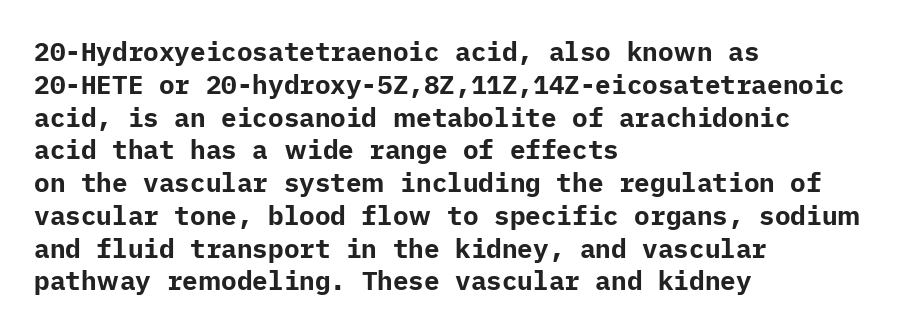
{"italic": "no", "bold": "yes", "underline": "no", "align": "left", "line_spacing": "normal", "line_spacing_ratio": 1.26, "letter_spacing": "normal", "letter_spacing_em": 0.0, "glyph_px": 26}
